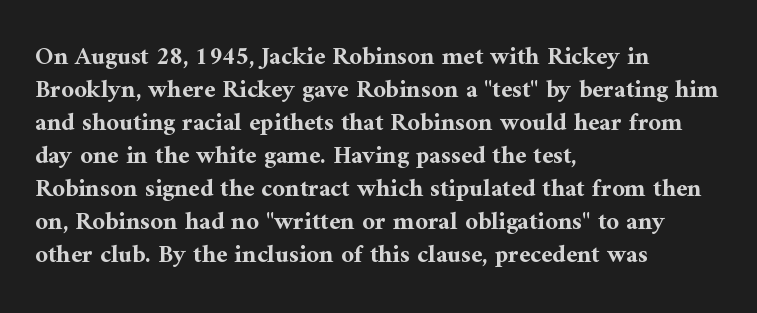
The image shows 25 px bold type, upright; set left-aligned, normal line spacing (1.32x), normal letter spacing, not underlined.
